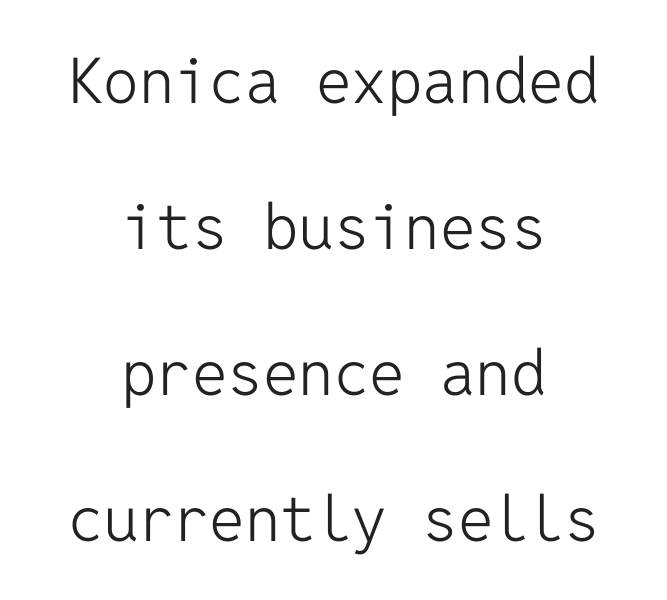
The image shows 63 px light sans-serif type, upright, monospaced; set centered, loose line spacing (2.32x), normal letter spacing, not underlined; low stroke contrast and a medium x-height.
